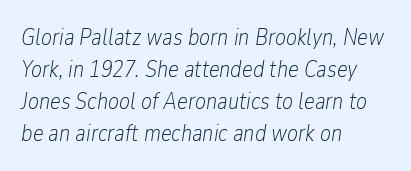
Q: Is the text bold? A: No.
Q: Is the text italic (slanted)? A: Yes, it leans right by about 9 degrees.
Q: Is the text underlined? A: No.
Q: How is the paragraph aligned? A: Left-aligned.
Q: Is the spacing between letters normal or unusually wide? A: Normal.
Q: Is the spacing between lines tight, normal or loose? A: Normal.
